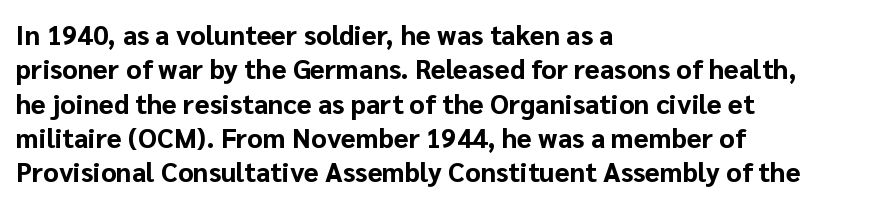
The image shows 27 px bold type, upright; set left-aligned, normal line spacing (1.27x), normal letter spacing, not underlined.
